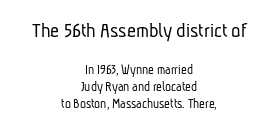
{"bold": "no", "underline": "no", "align": "center", "line_spacing_ratio": 1.2, "letter_spacing": "normal", "letter_spacing_em": 0.0, "larger_block": "first", "size_ratio": 1.57, "glyph_px": 22}
